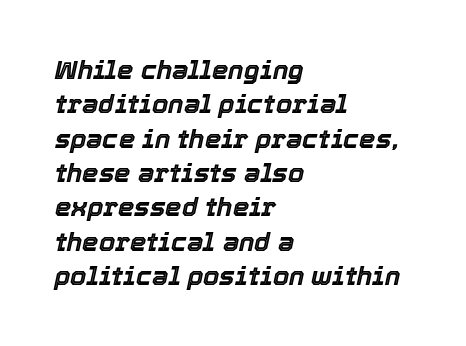
The font's italic variant was chosen for this text. Vertical spacing — default. Inter-character spacing is left at the font's built-in metrics. No word sits above an underline. The text block is weighted toward the left margin, trailing off unevenly rightward.
